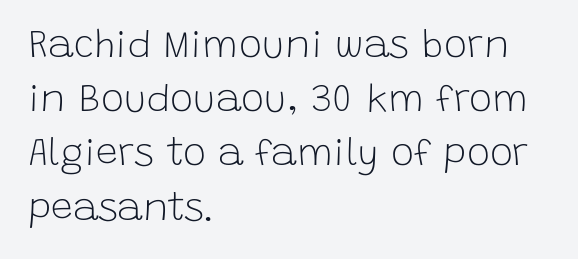
Q: Is the text bold? A: No.
Q: Is the text italic (slanted)? A: No, it is upright.
Q: Is the typeface a serif or a sans-serif typeface? A: Sans-serif.
Q: Is the text underlined? A: No.
Q: How is the paragraph aligned? A: Left-aligned.
Q: Is the spacing between letters normal or unusually wide? A: Normal.
Q: Is the spacing between lines tight, normal or loose? A: Normal.
Q: Width (condensed, normal, or wide)? A: Normal.
Q: Stroke contrast? A: Low.
Q: x-height? A: Large.
Q: Monospaced? A: No.
